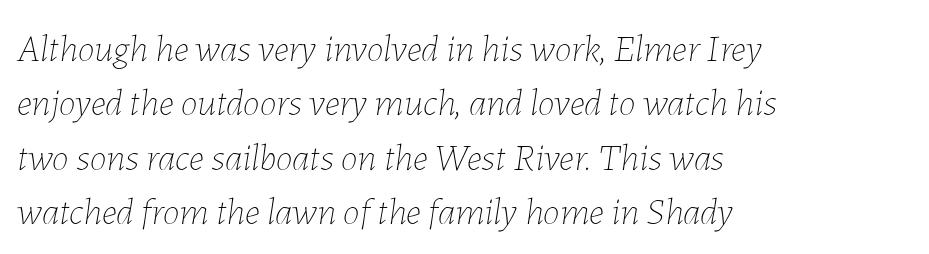
{"italic": "yes", "lean": "right", "slant_degrees": 7, "bold": "no", "weight": "thin", "width": "normal", "stroke_contrast": "low", "x_height": "medium", "monospaced": "no", "underline": "no", "align": "left", "line_spacing": "normal", "line_spacing_ratio": 1.43, "letter_spacing": "normal", "letter_spacing_em": 0.0, "glyph_px": 38}
